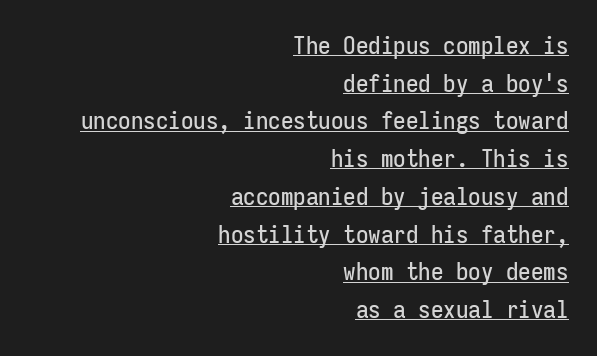
{"italic": "no", "underline": "yes", "align": "right", "line_spacing": "normal", "line_spacing_ratio": 1.51, "letter_spacing": "normal", "letter_spacing_em": 0.0, "glyph_px": 25}
